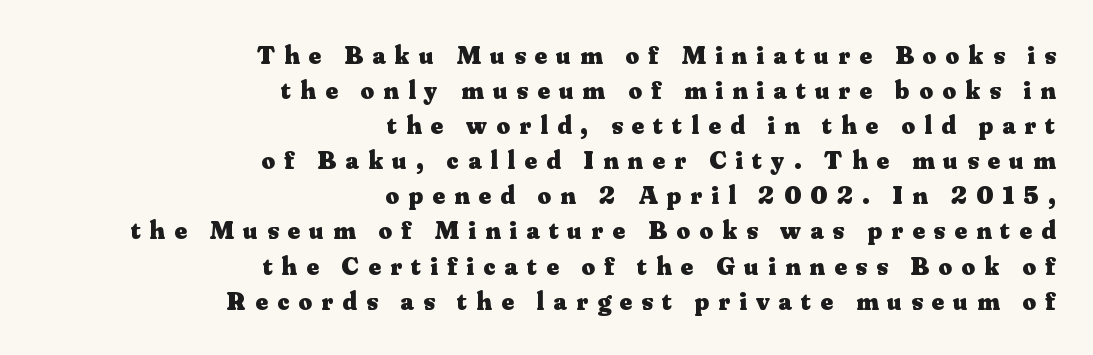
The image shows 26 px bold type, upright; set right-aligned, normal line spacing (1.35x), unusually wide letter spacing (+0.36 em), not underlined.
